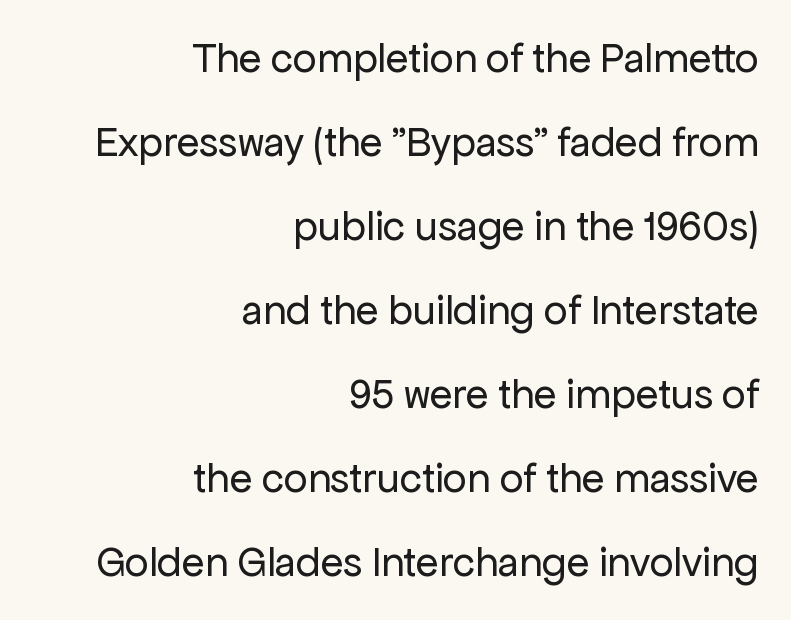
Q: Is the text bold? A: No.
Q: Is the text italic (slanted)? A: No, it is upright.
Q: Is the typeface a serif or a sans-serif typeface? A: Sans-serif.
Q: Is the text underlined? A: No.
Q: How is the paragraph aligned? A: Right-aligned.
Q: Is the spacing between letters normal or unusually wide? A: Normal.
Q: Is the spacing between lines tight, normal or loose? A: Loose.
Q: Width (condensed, normal, or wide)? A: Normal.
Q: Stroke contrast? A: Low.
Q: x-height? A: Medium.
Q: Monospaced? A: No.
